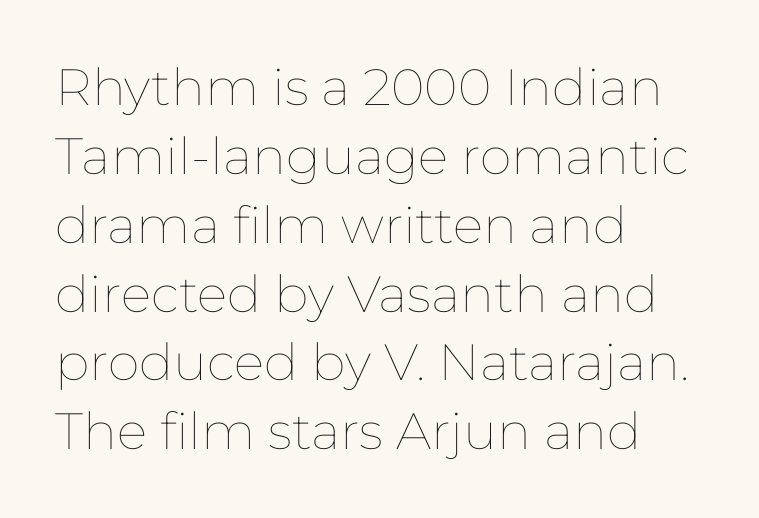
Q: Is the text bold? A: No.
Q: Is the text italic (slanted)? A: No, it is upright.
Q: Is the text underlined? A: No.
Q: How is the paragraph aligned? A: Left-aligned.
Q: Is the spacing between letters normal or unusually wide? A: Normal.
Q: Is the spacing between lines tight, normal or loose? A: Normal.
Q: Width (condensed, normal, or wide)? A: Normal.
Q: Stroke contrast? A: Low.
Q: x-height? A: Medium.
Q: Monospaced? A: No.
